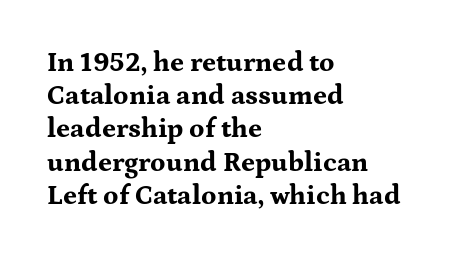
There is no visible air inserted between adjacent glyphs. In terms of weight, the rendering is a true, heavy bold. Visually the block forms a straight wall on the left and a jagged coastline on the right. Lines of text with bare space underneath. If you drew a line through each stem, it would be perfectly vertical.
